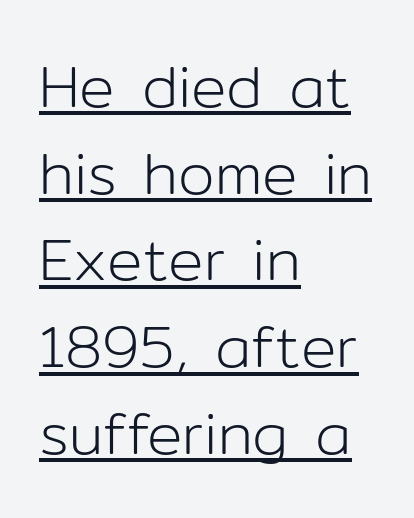
Q: Is the text bold? A: No.
Q: Is the text italic (slanted)? A: No, it is upright.
Q: Is the typeface a serif or a sans-serif typeface? A: Sans-serif.
Q: Is the text underlined? A: Yes.
Q: How is the paragraph aligned? A: Left-aligned.
Q: Is the spacing between letters normal or unusually wide? A: Normal.
Q: Is the spacing between lines tight, normal or loose? A: Normal.
Q: Width (condensed, normal, or wide)? A: Normal.
Q: Stroke contrast? A: Low.
Q: x-height? A: Medium.
Q: Monospaced? A: No.
